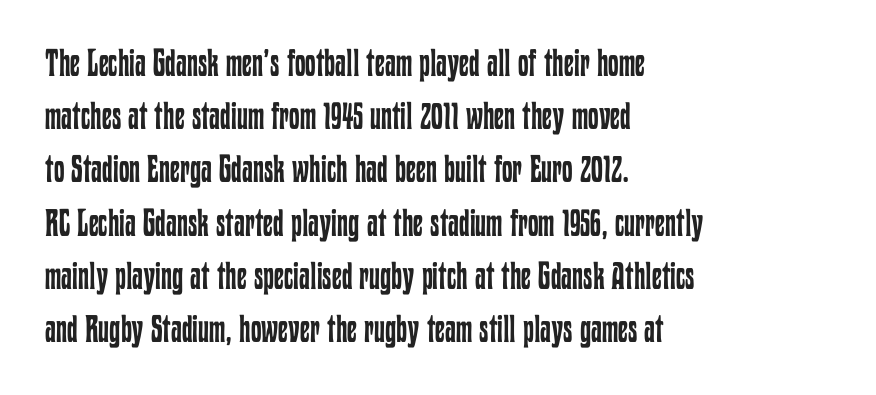
Q: Is the text bold? A: No.
Q: Is the text italic (slanted)? A: No, it is upright.
Q: Is the text underlined? A: No.
Q: How is the paragraph aligned? A: Left-aligned.
Q: Is the spacing between letters normal or unusually wide? A: Normal.
Q: Is the spacing between lines tight, normal or loose? A: Normal.
Q: Width (condensed, normal, or wide)? A: Condensed.
Q: Stroke contrast? A: Low.
Q: x-height? A: Medium.
Q: Monospaced? A: No.
